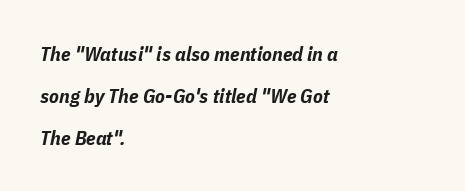
The image shows 20 px bold type, italic (leaning right); set left-aligned, loose line spacing (2.1x), normal letter spacing, not underlined.
